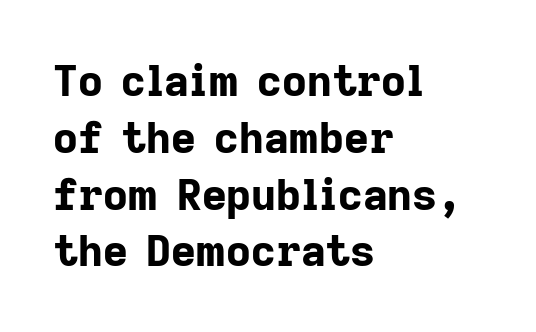
Q: Is the text bold? A: Yes.
Q: Is the text italic (slanted)? A: No, it is upright.
Q: Is the typeface a serif or a sans-serif typeface? A: Sans-serif.
Q: Is the text underlined? A: No.
Q: How is the paragraph aligned? A: Left-aligned.
Q: Is the spacing between letters normal or unusually wide? A: Normal.
Q: Is the spacing between lines tight, normal or loose? A: Normal.
Q: Width (condensed, normal, or wide)? A: Normal.
Q: Stroke contrast? A: Low.
Q: x-height? A: Medium.
Q: Monospaced? A: No.
